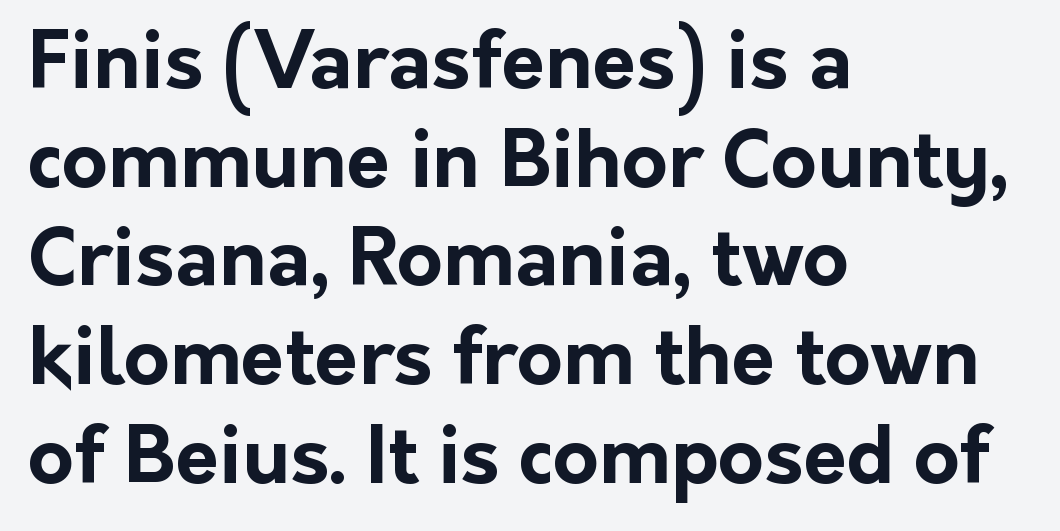
The image shows 79 px bold sans-serif type, upright; set left-aligned, normal line spacing (1.25x), normal letter spacing, not underlined; low stroke contrast and a medium x-height.
